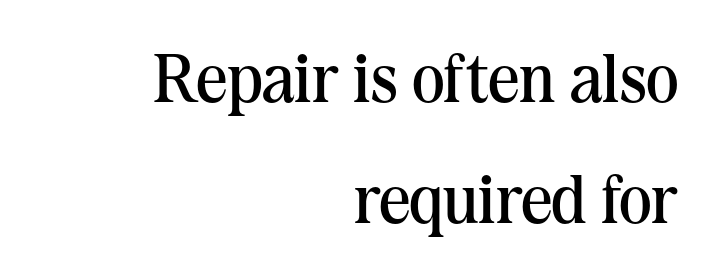
Underline: absent. Tracking here is standard; glyphs follow each other at the usual distance. The typeface has the unassuming heft of standard copy or less. Each letter's strokes conclude with small projecting serifs.
